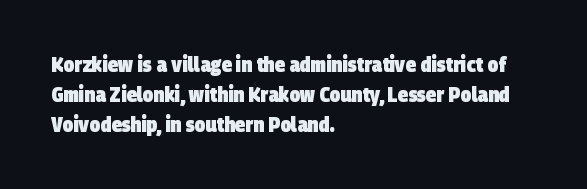
Q: Is the text bold? A: Yes.
Q: Is the text underlined? A: No.
Q: How is the paragraph aligned? A: Left-aligned.
Q: Is the spacing between letters normal or unusually wide? A: Normal.
Q: Is the spacing between lines tight, normal or loose? A: Normal.
